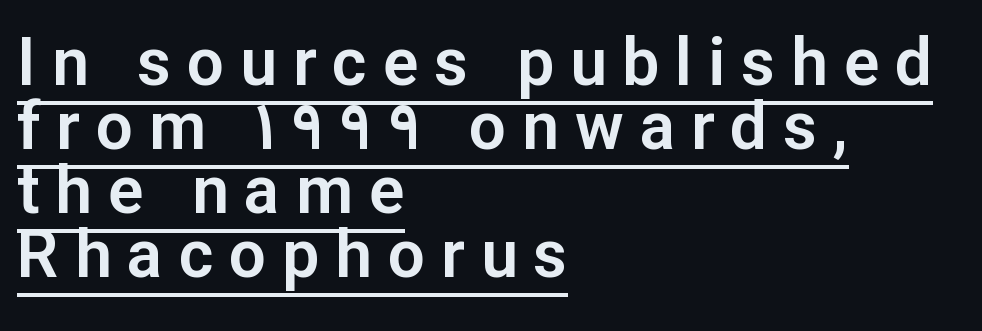
{"serif": "no", "italic": "no", "width": "normal", "stroke_contrast": "low", "x_height": "medium", "monospaced": "no", "underline": "yes", "align": "left", "line_spacing": "tight", "line_spacing_ratio": 0.97, "letter_spacing": "wide", "letter_spacing_em": 0.24, "glyph_px": 66}
